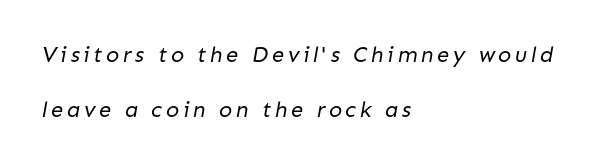
Q: Is the text bold? A: No.
Q: Is the text underlined? A: No.
Q: How is the paragraph aligned? A: Left-aligned.
Q: Is the spacing between lines tight, normal or loose? A: Loose.
